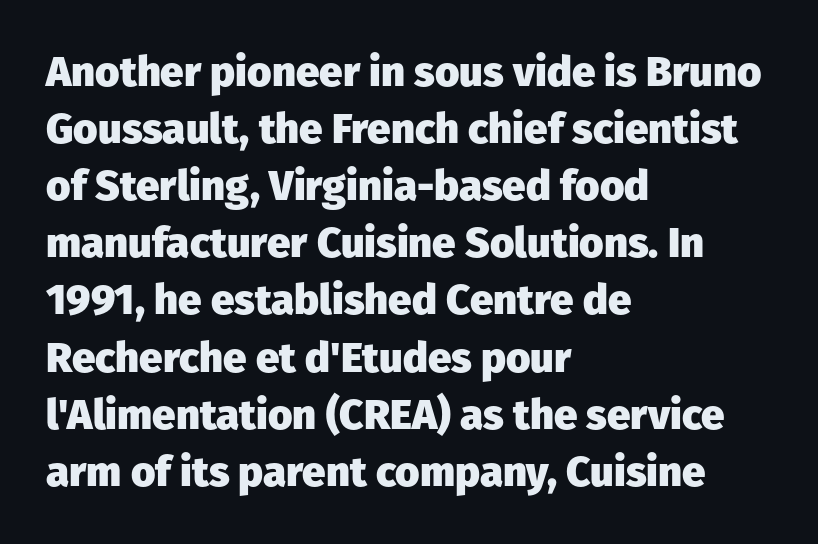
{"serif": "no", "italic": "no", "bold": "yes", "weight": "heavy", "width": "normal", "stroke_contrast": "low", "x_height": "medium", "monospaced": "no", "underline": "no", "align": "left", "line_spacing": "normal", "line_spacing_ratio": 1.36, "letter_spacing": "normal", "letter_spacing_em": 0.0, "glyph_px": 42}
